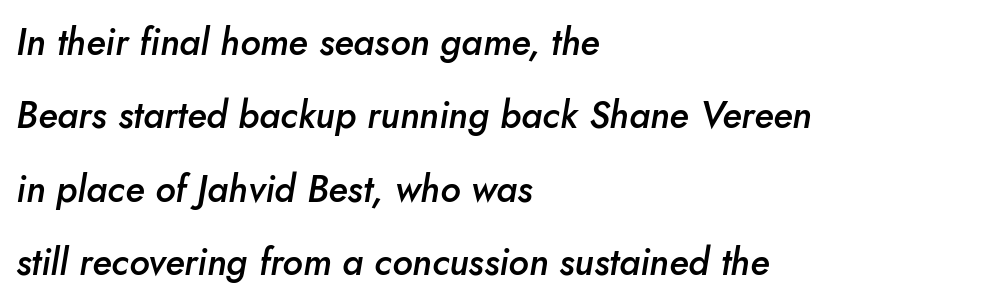
Spacing verdict: proportional, widths tailored to each character. The line-height multiplier appears high, well above default. The letterforms sit shoulder to shoulder at normal distance. This rendering uses left alignment, leaving the right contour irregular.
